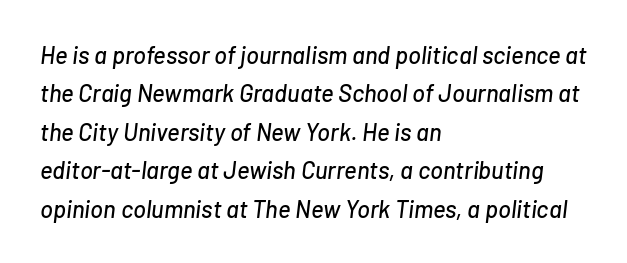
Q: Is the text italic (slanted)? A: Yes, it leans right by about 7 degrees.
Q: Is the text underlined? A: No.
Q: How is the paragraph aligned? A: Left-aligned.
Q: Is the spacing between letters normal or unusually wide? A: Normal.
Q: Is the spacing between lines tight, normal or loose? A: Normal.
